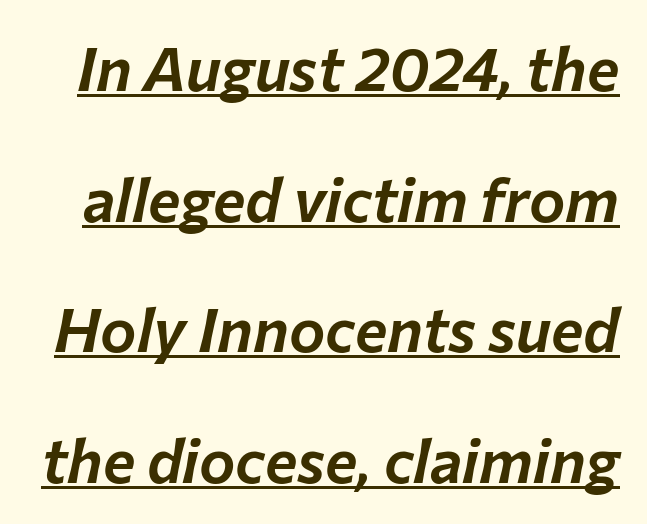
The image shows 61 px text type, italic (leaning right); set loose line spacing (2.14x), normal letter spacing, underlined; low stroke contrast and a medium x-height.
